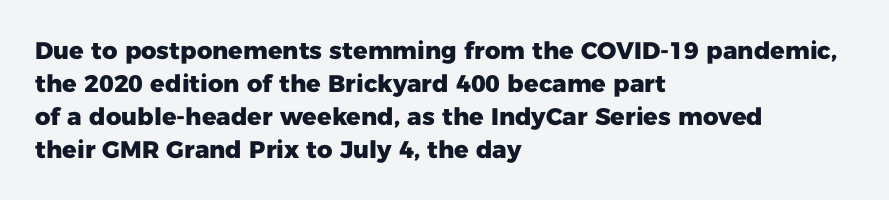
Q: Is the text bold? A: Yes.
Q: Is the text italic (slanted)? A: No, it is upright.
Q: Is the text underlined? A: No.
Q: How is the paragraph aligned? A: Left-aligned.
Q: Is the spacing between letters normal or unusually wide? A: Normal.
Q: Is the spacing between lines tight, normal or loose? A: Normal.
